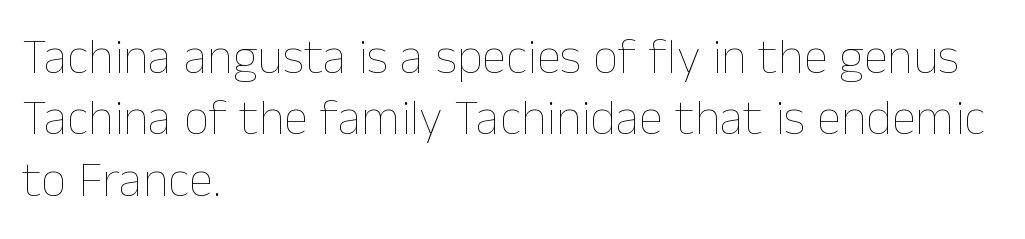
{"italic": "no", "bold": "no", "weight": "thin", "width": "normal", "stroke_contrast": "low", "x_height": "medium", "monospaced": "no", "underline": "no", "align": "left", "line_spacing_ratio": 1.23, "letter_spacing": "normal", "letter_spacing_em": 0.0, "glyph_px": 50}
